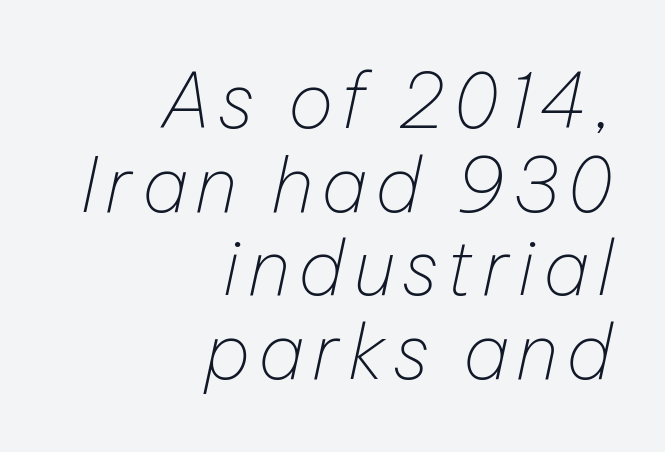
{"italic": "yes", "lean": "right", "slant_degrees": 12, "bold": "no", "weight": "thin", "width": "normal", "stroke_contrast": "low", "x_height": "medium", "monospaced": "no", "underline": "no", "align": "right", "line_spacing": "tight", "line_spacing_ratio": 1.1, "glyph_px": 76}
